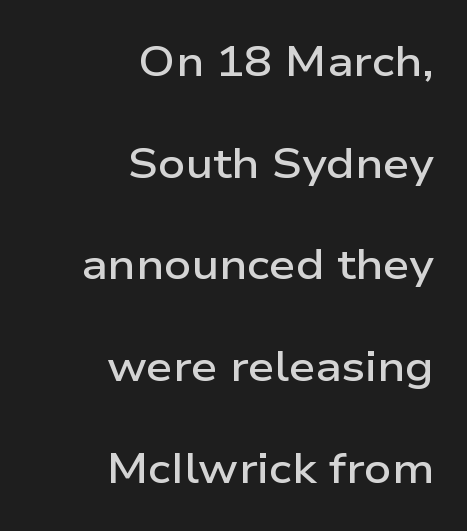
Honestly, the rows look like they've been pulled way apart. The font is running at a semibold setting, under full bold. Note the varied advance widths — an 'i' is clearly narrower than an 'm'. Each letter's strokes conclude bluntly, with no projecting serifs. The setting favours the right margin, as signatures and pull-quotes sometimes do. The foot of each line stays bare and open.
